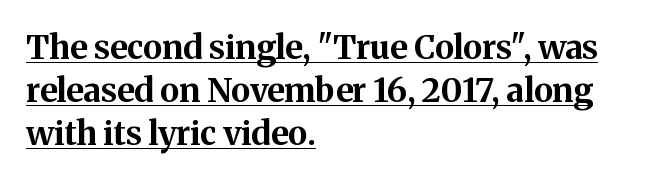
Q: Is the text bold? A: Yes.
Q: Is the text italic (slanted)? A: No, it is upright.
Q: Is the typeface a serif or a sans-serif typeface? A: Serif.
Q: Is the text underlined? A: Yes.
Q: How is the paragraph aligned? A: Left-aligned.
Q: Is the spacing between letters normal or unusually wide? A: Normal.
Q: Is the spacing between lines tight, normal or loose? A: Normal.
Q: Width (condensed, normal, or wide)? A: Normal.
Q: Stroke contrast? A: Medium.
Q: x-height? A: Medium.
Q: Monospaced? A: No.
